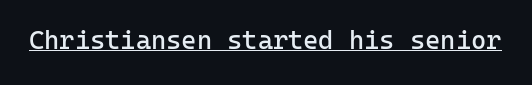
Q: Is the text bold? A: No.
Q: Is the text italic (slanted)? A: No, it is upright.
Q: Is the text underlined? A: Yes.
Q: Is the spacing between letters normal or unusually wide? A: Normal.
